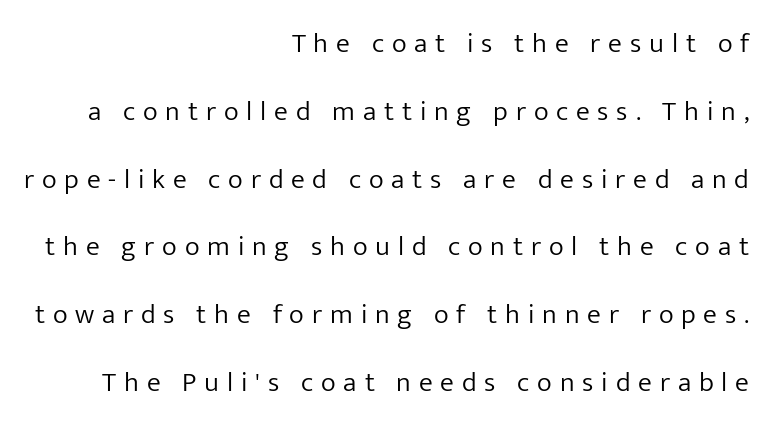
The image shows 28 px light sans-serif type, upright; set right-aligned, loose line spacing (2.42x), unusually wide letter spacing (+0.28 em), not underlined; low stroke contrast and a medium x-height.
